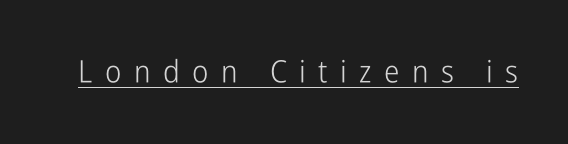
The image shows 31 px light, condensed sans-serif type, upright; set unusually wide letter spacing (+0.4 em), underlined; low stroke contrast and a medium x-height.
